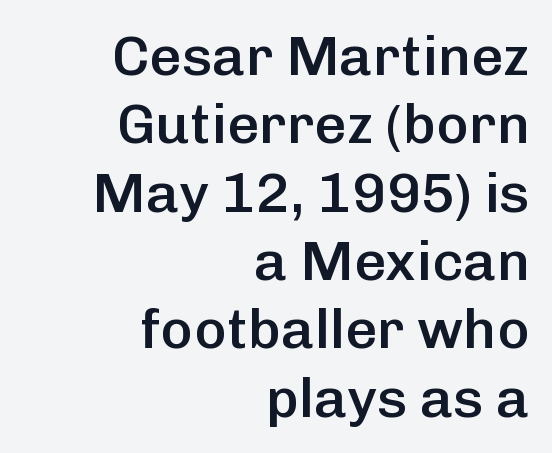
The gaps between neighbouring characters are ordinary and unremarkable. Proportional: the letters do not fall into vertical columns. Does the weight exceed regular? Yes, but only to semibold. Horizontal alignment here is rightward, an uncommon choice for prose. No feet cap the strokes, marking this as sans-serif type.
